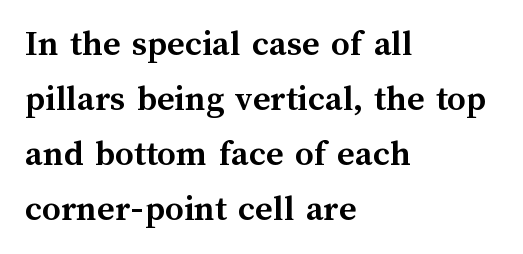
The image shows 37 px semibold type, upright; set left-aligned, normal line spacing (1.49x), normal letter spacing, not underlined; medium stroke contrast and a medium x-height.
